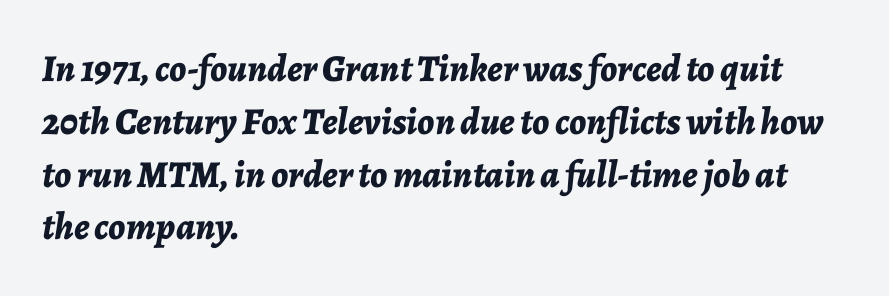
{"italic": "yes", "lean": "right", "slant_degrees": 7, "bold": "yes", "weight": "bold", "width": "normal", "stroke_contrast": "low", "x_height": "medium", "monospaced": "no", "underline": "no", "align": "left", "line_spacing": "normal", "line_spacing_ratio": 1.39, "letter_spacing": "normal", "letter_spacing_em": 0.0, "glyph_px": 38}
